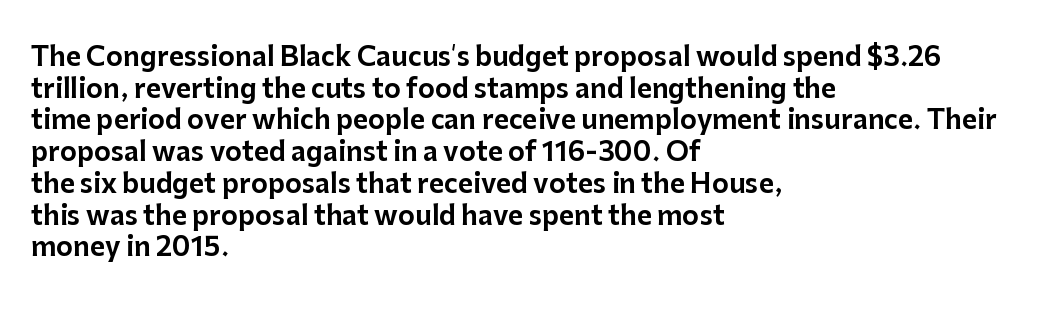
{"italic": "no", "underline": "no", "align": "left", "line_spacing_ratio": 1.22, "letter_spacing": "normal", "letter_spacing_em": 0.0, "glyph_px": 26}
